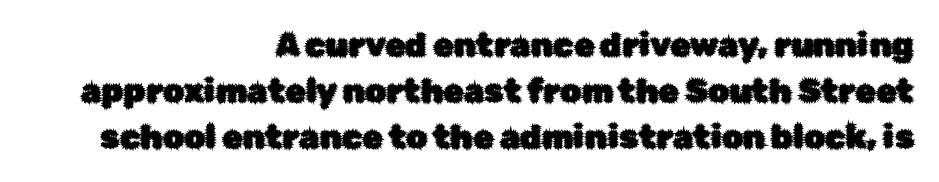
{"serif": "no", "italic": "no", "width": "normal", "stroke_contrast": "low", "x_height": "medium", "monospaced": "no", "underline": "no", "align": "right", "line_spacing": "normal", "line_spacing_ratio": 1.39, "letter_spacing": "normal", "letter_spacing_em": 0.0, "glyph_px": 33}
